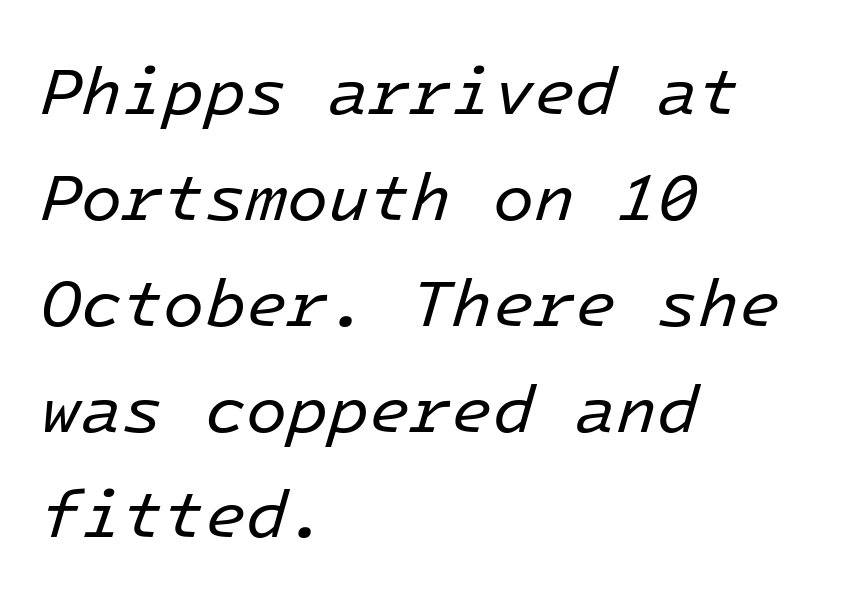
{"italic": "yes", "lean": "right", "slant_degrees": 16, "bold": "no", "weight": "regular", "width": "normal", "stroke_contrast": "low", "x_height": "medium", "monospaced": "yes", "underline": "no", "align": "left", "line_spacing": "normal", "line_spacing_ratio": 1.58, "letter_spacing": "normal", "letter_spacing_em": 0.0, "glyph_px": 67}
